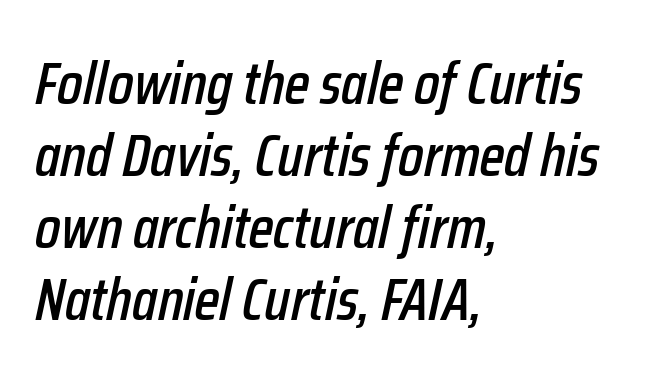
The image shows 60 px condensed type, italic (leaning right); set left-aligned, line spacing 1.2x, normal letter spacing, not underlined; low stroke contrast and a medium x-height.
